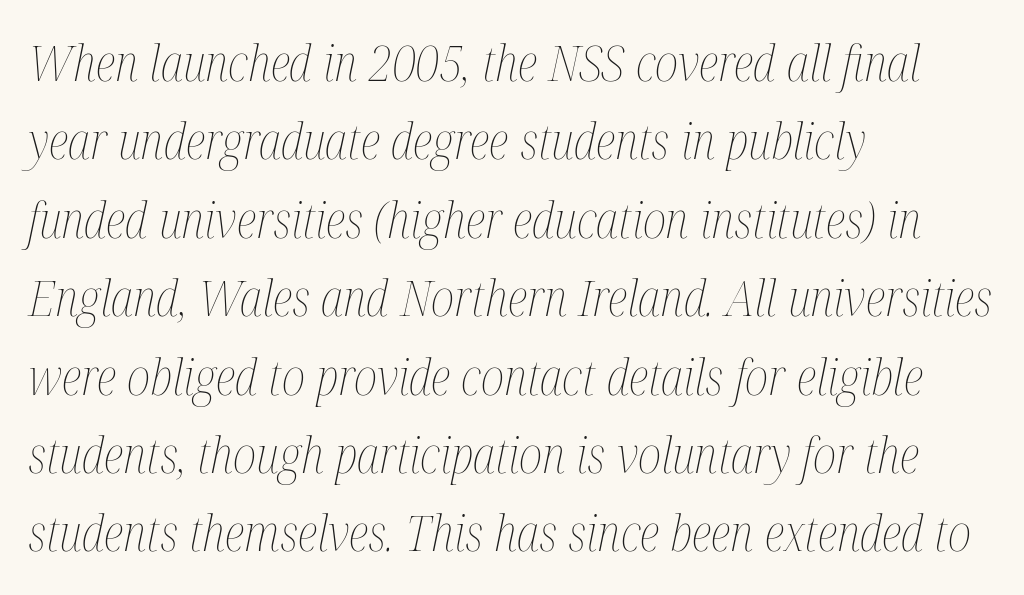
The strip under each line holds only bare page. Rendered with sloped, italic letterforms. Characters follow at the spacing the type designer built in. The passage shown is not bold in any degree. Notice how the passage keeps a crisp vertical edge on the left only. This block has exactly the height ordinary leading produces.
